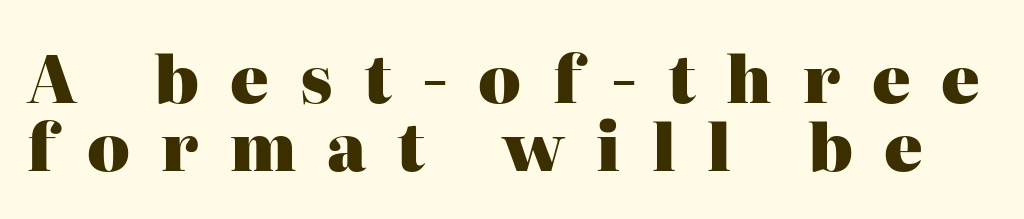
Do the characters align in a grid? No, the font is proportional. This is serif lettering, the kind often seen in printed books. Honestly, the letter spacing is so wide it's the main thing you notice. The space beneath each line is pristine and unruled. Students, observe: this is what under-led, compact text looks like. What weight is shown? A full bold with thick strokes.
